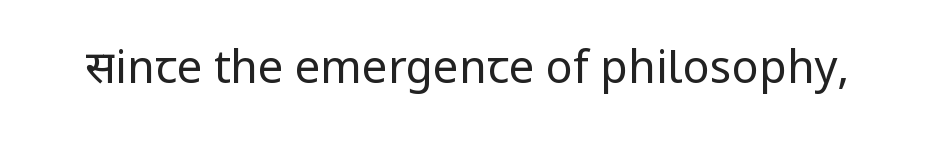
Q: Is the text bold? A: No.
Q: Is the text italic (slanted)? A: No, it is upright.
Q: Is the typeface a serif or a sans-serif typeface? A: Sans-serif.
Q: Is the text underlined? A: No.
Q: Is the spacing between letters normal or unusually wide? A: Normal.
Q: Width (condensed, normal, or wide)? A: Normal.
Q: Stroke contrast? A: Low.
Q: x-height? A: Medium.
Q: Monospaced? A: No.
